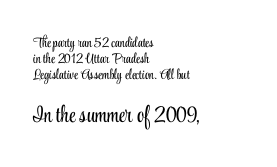
The image shows 23 px text type; set left-aligned, tight line spacing (1.13x), normal letter spacing, not underlined; the second (bottom) block is 1.64x larger.
